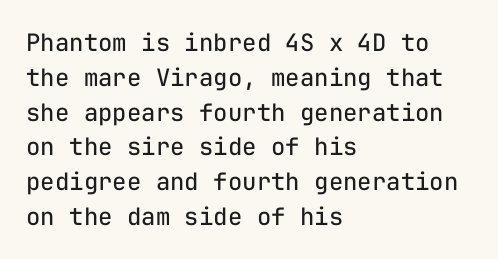
Summary of weight: not heavy and not bold. The passage shown stacks its lines at a standard gap. Upright lettering throughout. Tracking value appears to be zero — textbook default spacing.
